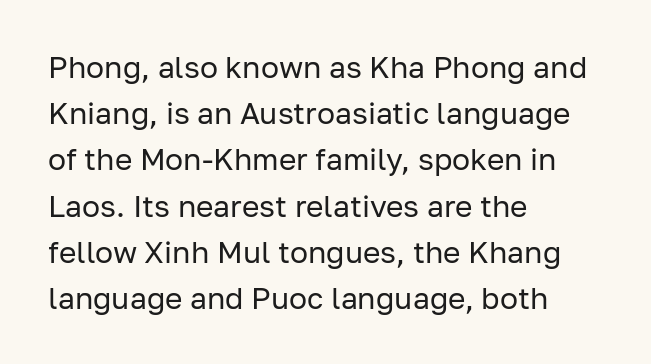
{"serif": "no", "italic": "no", "bold": "no", "weight": "regular", "width": "normal", "stroke_contrast": "low", "x_height": "medium", "monospaced": "no", "underline": "no", "align": "left", "line_spacing": "normal", "line_spacing_ratio": 1.54, "letter_spacing": "normal", "letter_spacing_em": 0.0, "glyph_px": 30}
